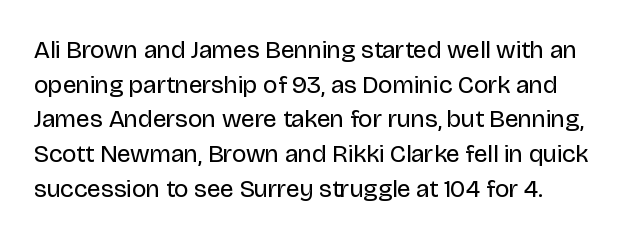
Q: Is the text bold? A: No.
Q: Is the text italic (slanted)? A: No, it is upright.
Q: Is the text underlined? A: No.
Q: Is the spacing between letters normal or unusually wide? A: Normal.
Q: Is the spacing between lines tight, normal or loose? A: Normal.
